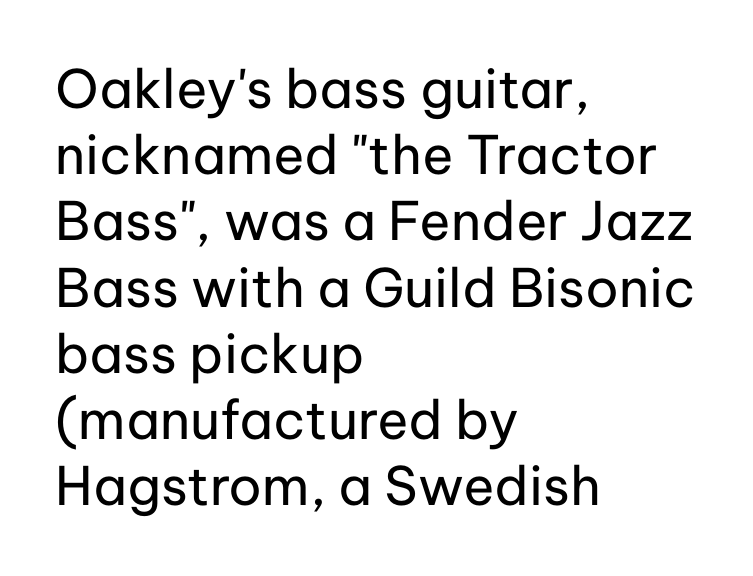
{"serif": "no", "italic": "no", "bold": "no", "weight": "regular", "width": "normal", "stroke_contrast": "low", "x_height": "medium", "monospaced": "no", "underline": "no", "align": "left", "line_spacing": "normal", "line_spacing_ratio": 1.25, "letter_spacing": "normal", "letter_spacing_em": 0.0, "glyph_px": 53}
